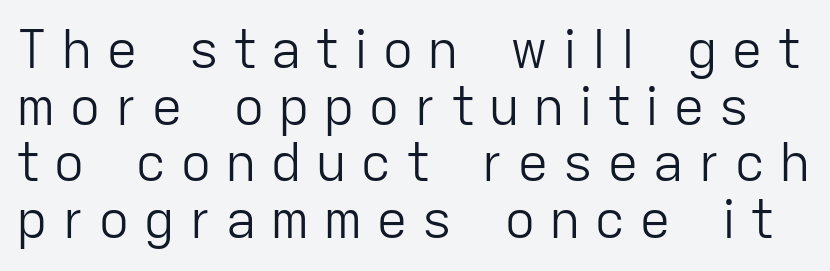
The image shows 53 px light sans-serif type, upright; set tight line spacing (1.07x), unusually wide letter spacing (+0.25 em), not underlined; low stroke contrast and a medium x-height.
